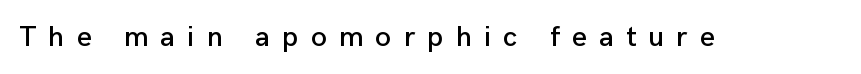
The image shows 29 px sans-serif type, upright; set unusually wide letter spacing (+0.42 em), not underlined; low stroke contrast and a medium x-height.
